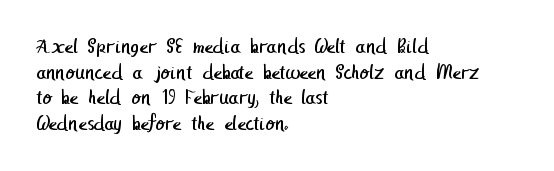
Q: Is the text bold? A: No.
Q: Is the text underlined? A: No.
Q: How is the paragraph aligned? A: Left-aligned.
Q: Is the spacing between letters normal or unusually wide? A: Normal.
